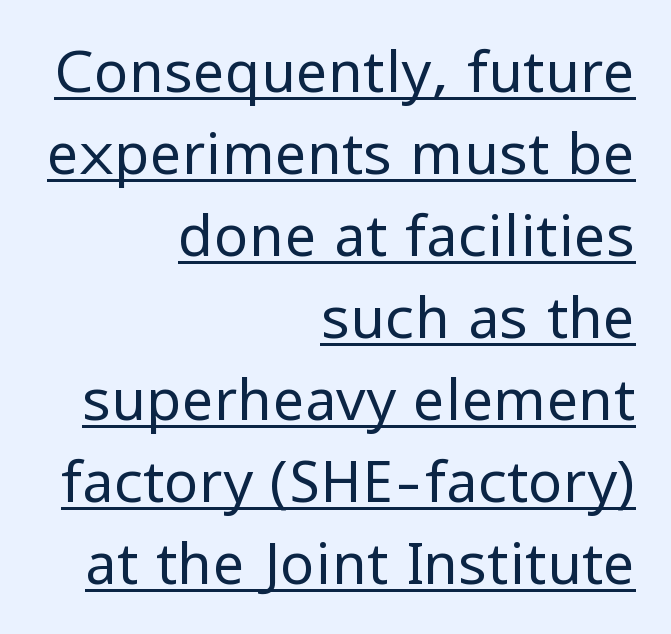
Q: Is the text bold? A: No.
Q: Is the text italic (slanted)? A: No, it is upright.
Q: Is the typeface a serif or a sans-serif typeface? A: Sans-serif.
Q: Is the text underlined? A: Yes.
Q: How is the paragraph aligned? A: Right-aligned.
Q: Is the spacing between letters normal or unusually wide? A: Normal.
Q: Is the spacing between lines tight, normal or loose? A: Normal.
Q: Width (condensed, normal, or wide)? A: Normal.
Q: Stroke contrast? A: Low.
Q: x-height? A: Medium.
Q: Monospaced? A: No.
